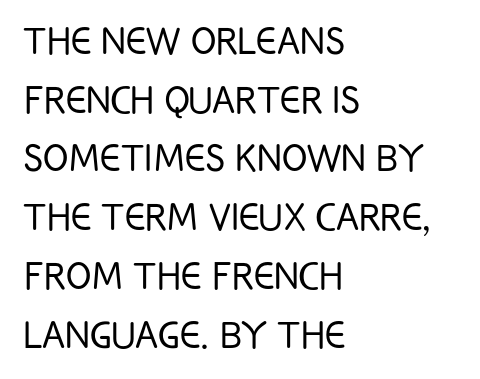
{"serif": "no", "italic": "no", "bold": "no", "weight": "light", "width": "condensed", "stroke_contrast": "low", "x_height": "large", "monospaced": "no", "underline": "no", "align": "left", "line_spacing": "normal", "line_spacing_ratio": 1.25, "letter_spacing": "normal", "letter_spacing_em": 0.0, "glyph_px": 47}
